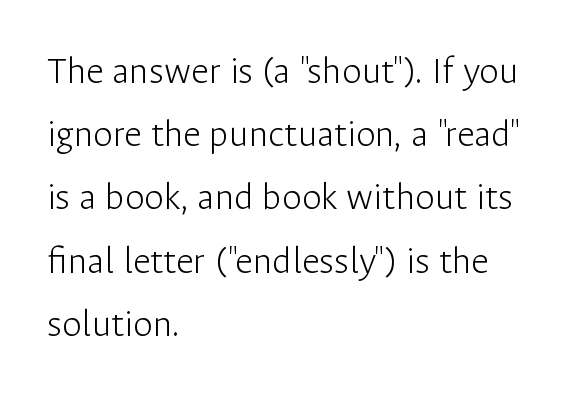
Q: Is the text bold? A: No.
Q: Is the text italic (slanted)? A: No, it is upright.
Q: Is the typeface a serif or a sans-serif typeface? A: Sans-serif.
Q: Is the text underlined? A: No.
Q: How is the paragraph aligned? A: Left-aligned.
Q: Is the spacing between letters normal or unusually wide? A: Normal.
Q: Is the spacing between lines tight, normal or loose? A: Normal.
Q: Width (condensed, normal, or wide)? A: Normal.
Q: Stroke contrast? A: Low.
Q: x-height? A: Medium.
Q: Monospaced? A: No.
